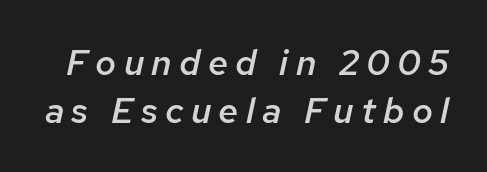
{"italic": "yes", "lean": "right", "slant_degrees": 12, "bold": "semi", "weight": "semibold", "width": "normal", "stroke_contrast": "low", "x_height": "medium", "monospaced": "no", "underline": "no", "line_spacing": "normal", "line_spacing_ratio": 1.32, "letter_spacing": "wide", "letter_spacing_em": 0.2, "glyph_px": 36}
